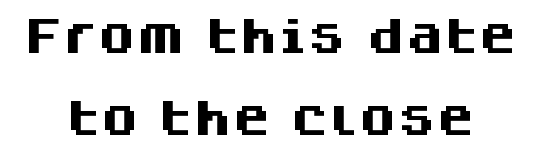
Posture: straight, roman, zero tilt. The rendering uses a bold face; every stroke is thick and dark. Students, note that the glyphs here touch the page at normal intervals. Check where the strokes stop: nothing finishes them off — pure sans.
